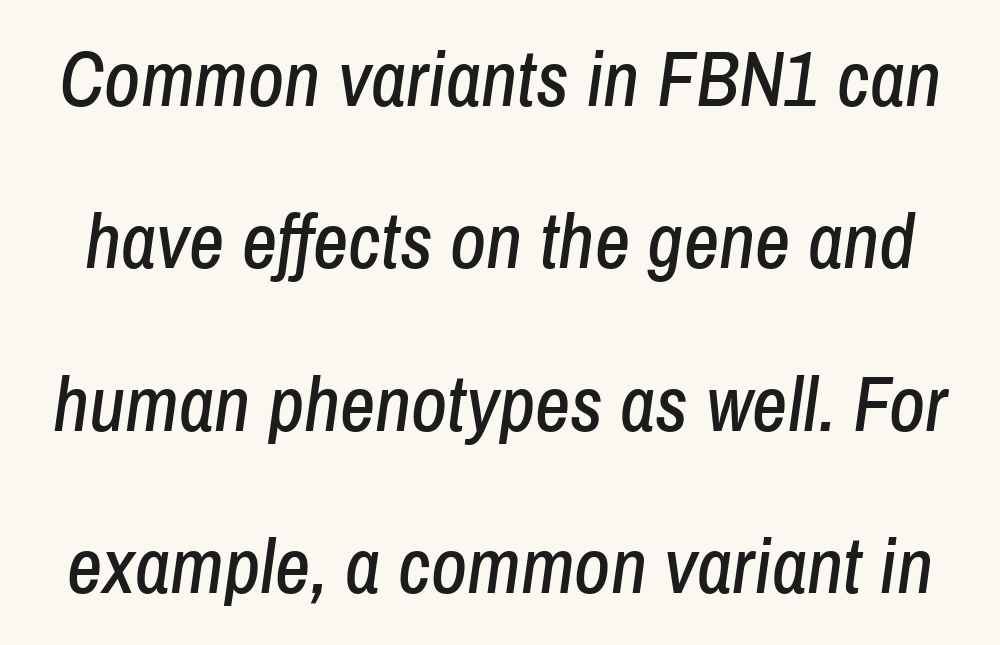
The image shows 77 px condensed type, italic (leaning right); set loose line spacing (2.11x), normal letter spacing, not underlined; low stroke contrast and a medium x-height.
